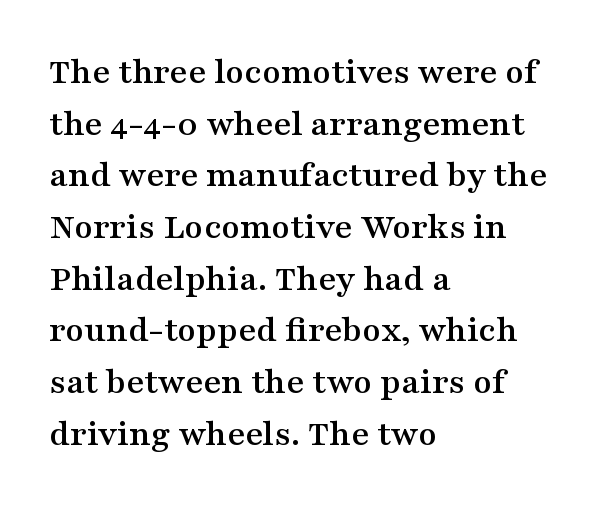
The text was rendered using a seriffed face with decorative stroke endings. The rag falls on the right side of this text block. The letters advance in unequal steps, a hallmark of proportional type. In terms of posture, this sample is upright. Baseline-to-baseline distance is the conventional proportion of letter height.
